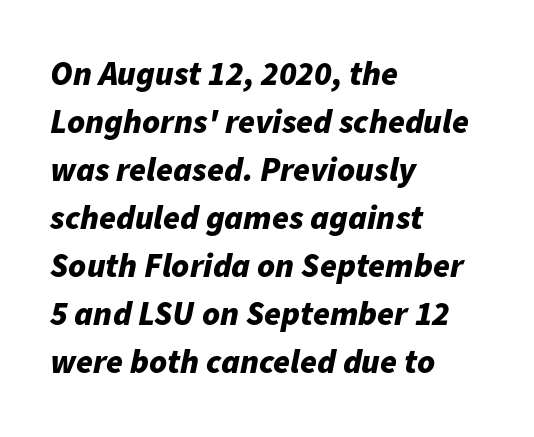
{"italic": "yes", "lean": "right", "slant_degrees": 11, "bold": "yes", "weight": "bold", "width": "normal", "stroke_contrast": "low", "x_height": "medium", "monospaced": "no", "underline": "no", "align": "left", "line_spacing": "normal", "line_spacing_ratio": 1.41, "letter_spacing": "normal", "letter_spacing_em": 0.0, "glyph_px": 34}
